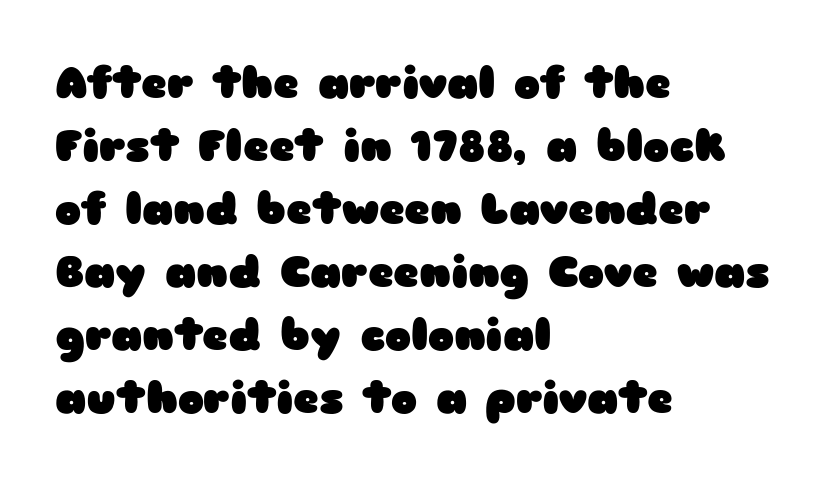
The typography opts for an upright posture over an oblique one. Each line starts at the same left margin while the right side varies. The baseline area is clear. Each letter keeps its own natural width here, so spacing adapts to shape. The characters display no serif detailing; their extremities are plain.
